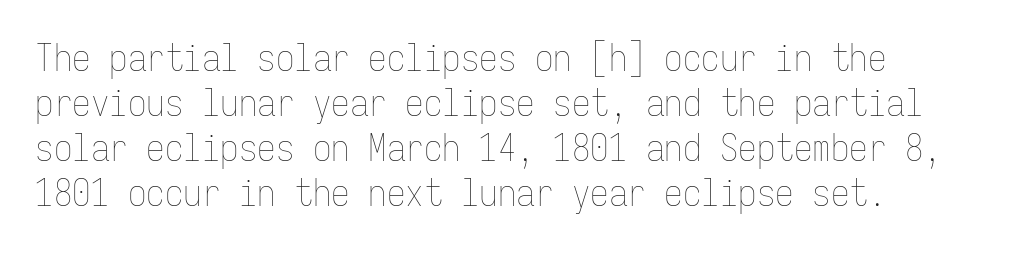
The image shows 37 px thin, condensed type, upright, monospaced; set left-aligned, line spacing 1.22x, normal letter spacing, not underlined; low stroke contrast and a medium x-height.
